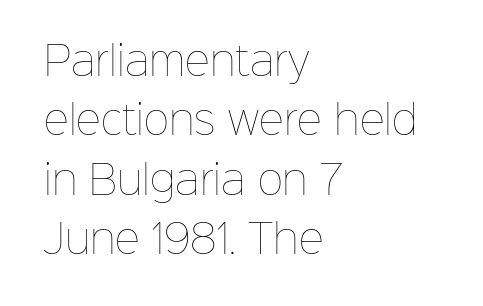
Q: Is the text bold? A: No.
Q: Is the text italic (slanted)? A: No, it is upright.
Q: Is the text underlined? A: No.
Q: How is the paragraph aligned? A: Left-aligned.
Q: Is the spacing between letters normal or unusually wide? A: Normal.
Q: Is the spacing between lines tight, normal or loose? A: Normal.
Q: Width (condensed, normal, or wide)? A: Normal.
Q: Stroke contrast? A: Low.
Q: x-height? A: Medium.
Q: Monospaced? A: No.
